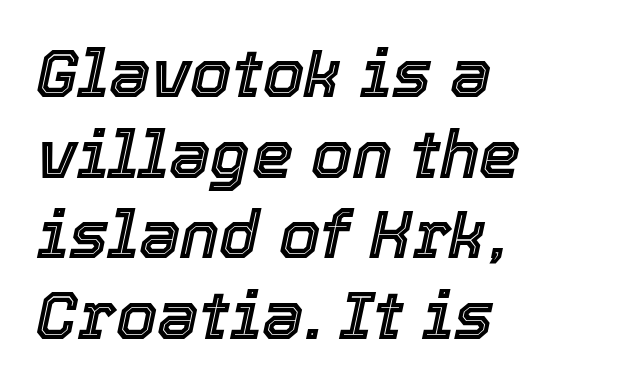
Only glyphs here, with clear space below each row. Quick note: italic. Compared with typical body copy, the letter spacing here is the same. Line starts are locked; line ends wander. Do the characters align in a grid? No, the font is proportional.
